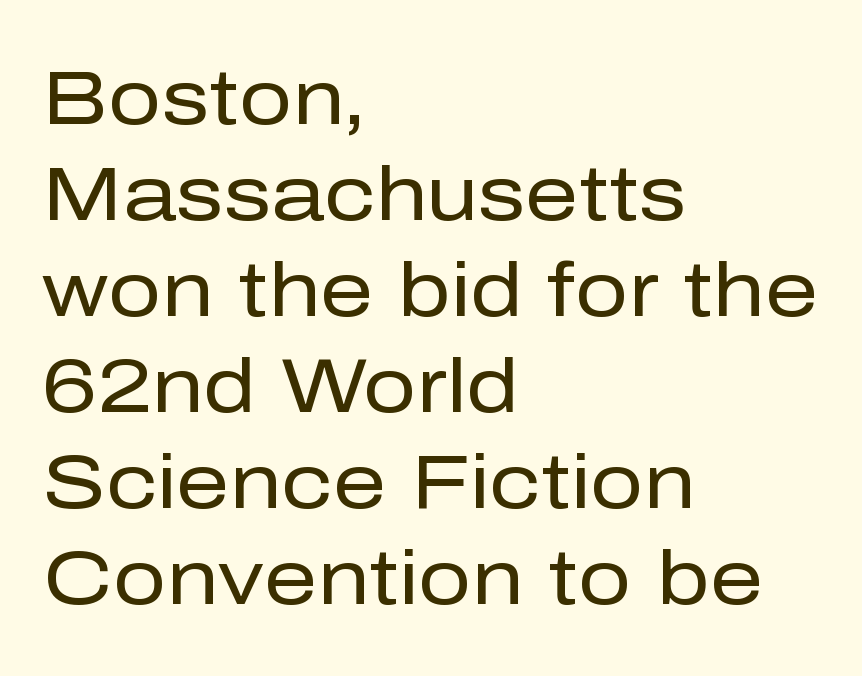
The image shows 75 px regular-weight sans-serif type, upright; set left-aligned, normal line spacing (1.28x), normal letter spacing, not underlined; low stroke contrast and a medium x-height.
